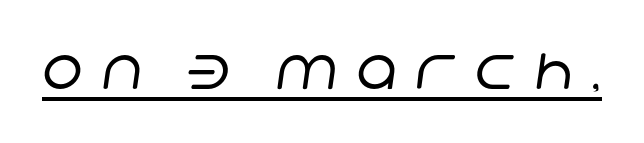
The image shows 58 px regular-weight sans-serif type; set unusually wide letter spacing (+0.31 em), underlined; low stroke contrast and a large x-height.
